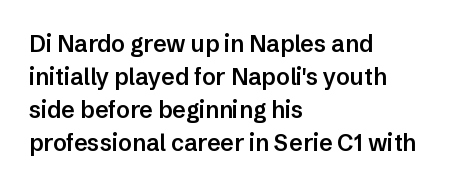
{"italic": "no", "bold": "semi", "underline": "no", "align": "left", "line_spacing": "normal", "line_spacing_ratio": 1.43, "letter_spacing": "normal", "letter_spacing_em": 0.0, "glyph_px": 23}
